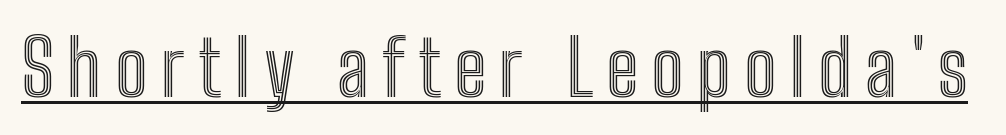
Q: Is the text italic (slanted)? A: No, it is upright.
Q: Is the text underlined? A: Yes.
Q: Width (condensed, normal, or wide)? A: Condensed.
Q: x-height? A: Medium.
Q: Monospaced? A: No.
